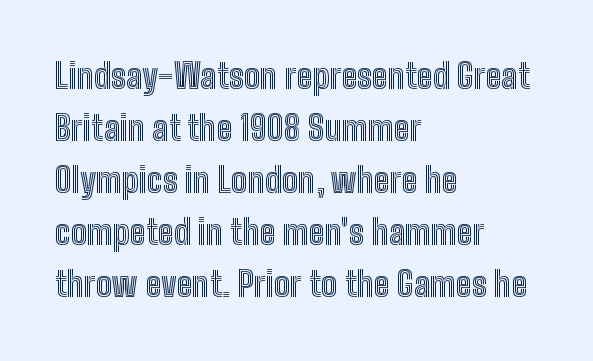
The image shows 34 px condensed type, upright; set left-aligned, normal line spacing (1.53x), normal letter spacing, not underlined; a medium x-height.
